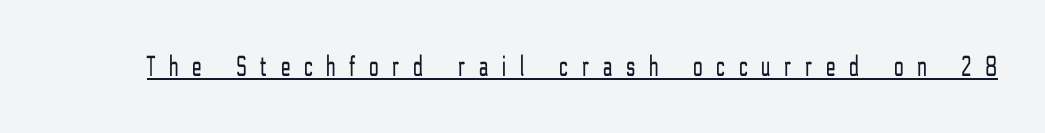
{"serif": "no", "italic": "no", "bold": "no", "weight": "light", "width": "condensed", "stroke_contrast": "low", "x_height": "medium", "monospaced": "no", "underline": "yes", "letter_spacing": "wide", "letter_spacing_em": 0.47, "glyph_px": 30}
